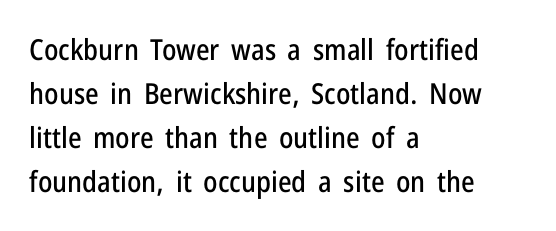
Q: Is the text italic (slanted)? A: No, it is upright.
Q: Is the typeface a serif or a sans-serif typeface? A: Sans-serif.
Q: Is the text underlined? A: No.
Q: How is the paragraph aligned? A: Left-aligned.
Q: Is the spacing between letters normal or unusually wide? A: Normal.
Q: Is the spacing between lines tight, normal or loose? A: Normal.
Q: Width (condensed, normal, or wide)? A: Condensed.
Q: Stroke contrast? A: Low.
Q: x-height? A: Medium.
Q: Monospaced? A: No.
